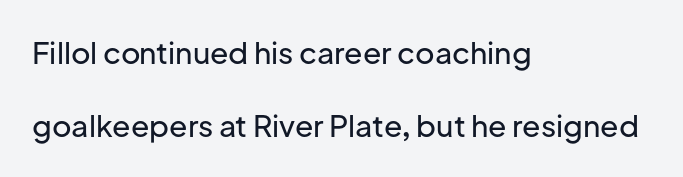
{"serif": "no", "italic": "no", "width": "normal", "stroke_contrast": "low", "x_height": "medium", "monospaced": "no", "underline": "no", "align": "left", "line_spacing": "loose", "line_spacing_ratio": 2.44, "letter_spacing": "normal", "letter_spacing_em": 0.0, "glyph_px": 30}
